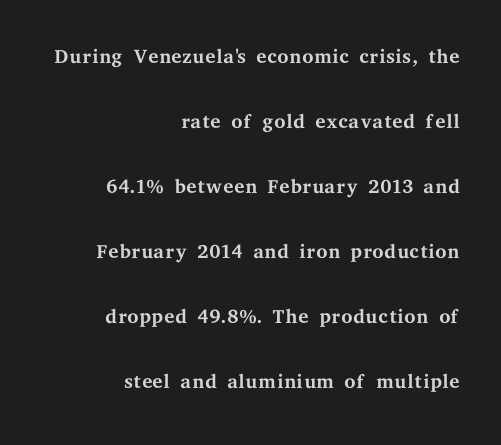
The image shows 29 px regular-weight, wide serif type, upright; set right-aligned, loose line spacing (2.24x), normal letter spacing, not underlined; medium stroke contrast and a medium x-height.
